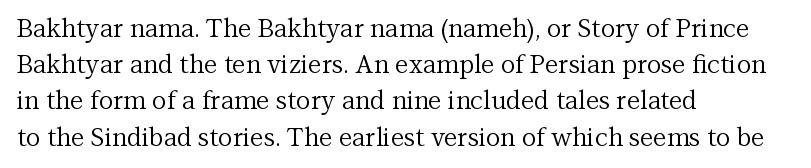
Q: Is the text bold? A: No.
Q: Is the text italic (slanted)? A: No, it is upright.
Q: Is the text underlined? A: No.
Q: How is the paragraph aligned? A: Left-aligned.
Q: Is the spacing between letters normal or unusually wide? A: Normal.
Q: Is the spacing between lines tight, normal or loose? A: Normal.
